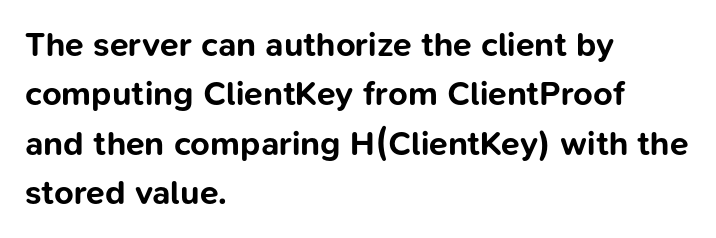
{"serif": "no", "italic": "no", "bold": "yes", "weight": "bold", "width": "normal", "stroke_contrast": "low", "x_height": "medium", "monospaced": "no", "underline": "no", "align": "left", "line_spacing": "normal", "line_spacing_ratio": 1.45, "letter_spacing": "normal", "letter_spacing_em": 0.0, "glyph_px": 34}
